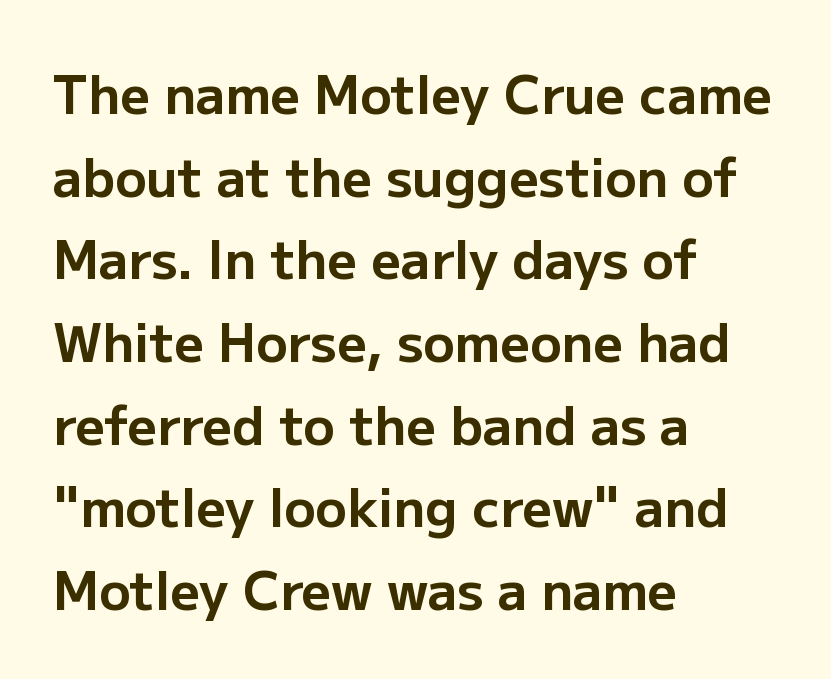
Summary of weight: heavy, a full bold. Line beginnings align vertically; line endings do not. The passage shown is not underscored anywhere. These lines are composed in type without serifs.
